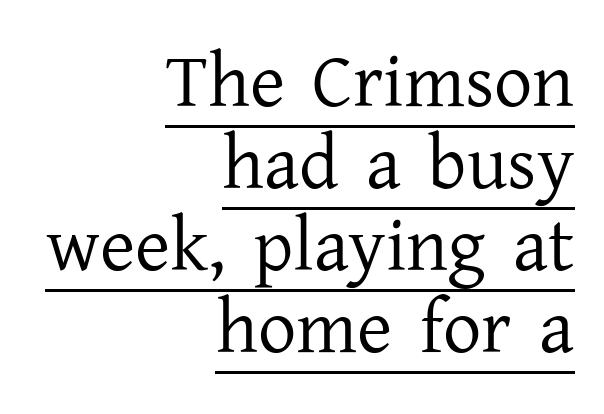
The image shows 76 px regular-weight serif type, upright; set right-aligned, tight line spacing (1.08x), normal letter spacing, underlined; low stroke contrast and a medium x-height.
